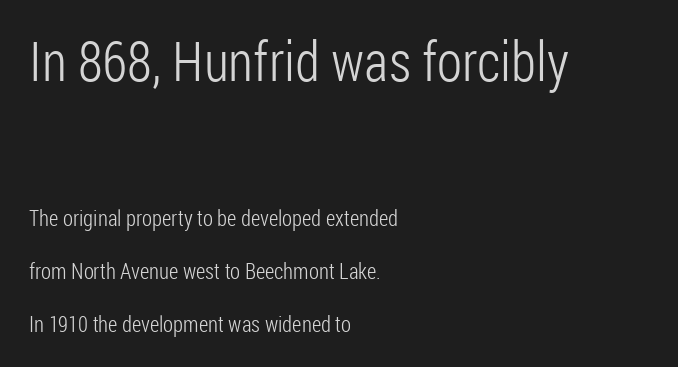
The image shows 55 px light, condensed sans-serif type, upright; set left-aligned, loose line spacing (2.4x), normal letter spacing, not underlined; the first (top) block is 2.5x larger; low stroke contrast and a medium x-height.
